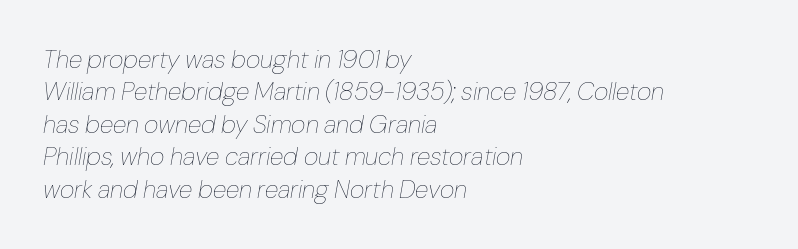
The image shows 25 px text type, italic (leaning right); set left-aligned, normal line spacing (1.3x), normal letter spacing, not underlined.
